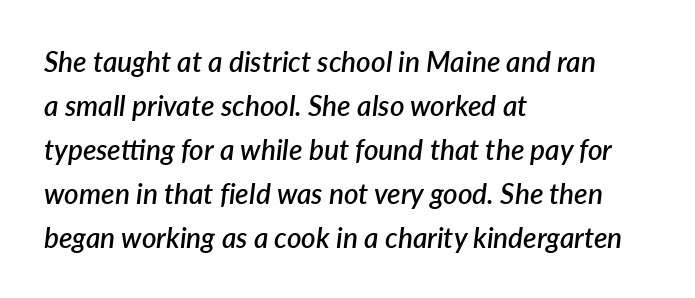
{"italic": "yes", "lean": "right", "slant_degrees": 7, "bold": "semi", "weight": "semibold", "width": "normal", "stroke_contrast": "low", "x_height": "medium", "monospaced": "no", "underline": "no", "align": "left", "line_spacing": "normal", "line_spacing_ratio": 1.57, "letter_spacing": "normal", "letter_spacing_em": 0.0, "glyph_px": 28}
